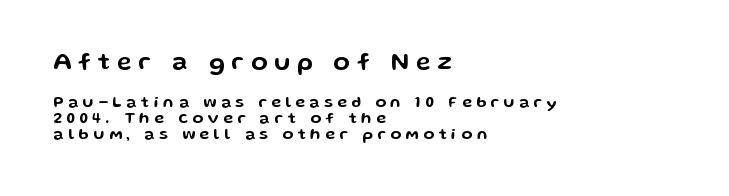
{"italic": "no", "underline": "no", "align": "left", "line_spacing": "tight", "line_spacing_ratio": 0.99, "letter_spacing": "wide", "letter_spacing_em": 0.29, "larger_block": "first", "size_ratio": 1.5, "glyph_px": 24}
